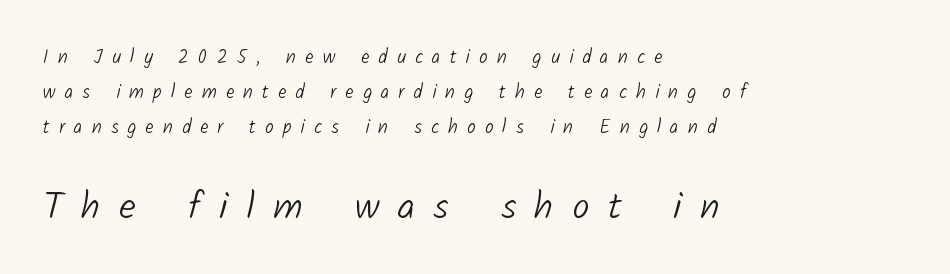
{"serif": "no", "bold": "no", "weight": "light", "width": "normal", "stroke_contrast": "low", "x_height": "medium", "monospaced": "no", "underline": "no", "align": "left", "line_spacing_ratio": 1.85, "letter_spacing": "wide", "letter_spacing_em": 0.48, "larger_block": "second", "size_ratio": 2.0, "glyph_px": 38}
